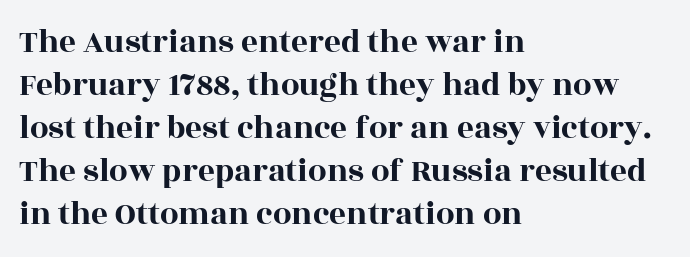
Casual observation: everything's shoved over to the left. Notice how the stems are strictly vertical — no italics here. The rendering uses natural spacing where letterforms have individual widths. Students, observe: this is what conventionally led text looks like. The typeface chosen for these lines features serifs.
